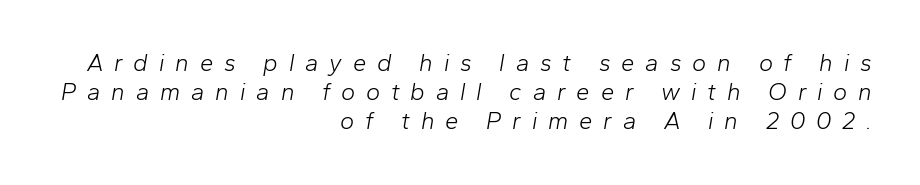
The typesetter chose a ragged-left arrangement here. The words here are not underlined. The face used here has a pronounced slope to its letters. The letters look calm and open, with moderate or lighter stems. The tracking reads as deliberately expanded to a designer's eye.
